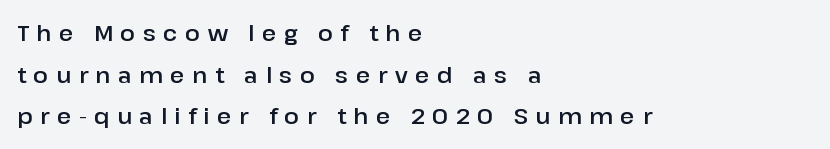
{"italic": "no", "underline": "no", "align": "left", "line_spacing_ratio": 1.89, "letter_spacing": "wide", "letter_spacing_em": 0.34, "glyph_px": 22}
